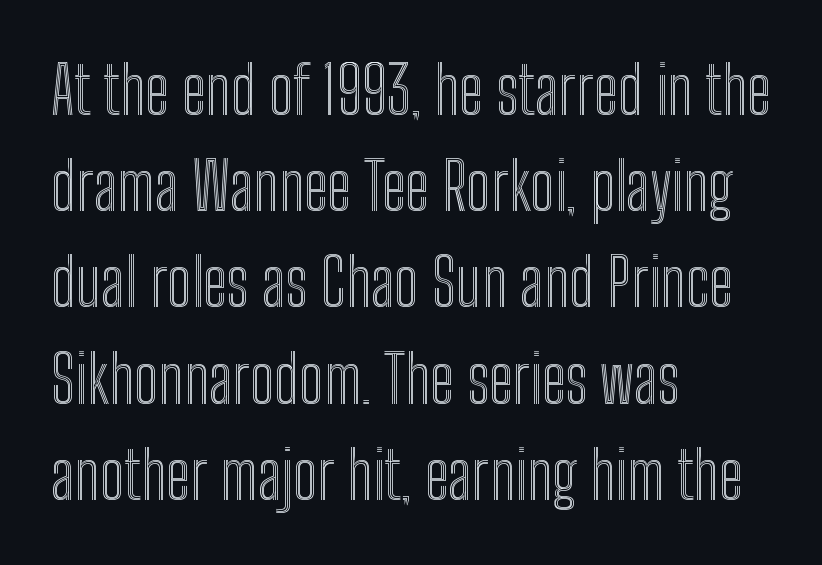
The image shows 65 px condensed type, upright; set left-aligned, normal line spacing (1.48x), normal letter spacing, not underlined; a medium x-height.
